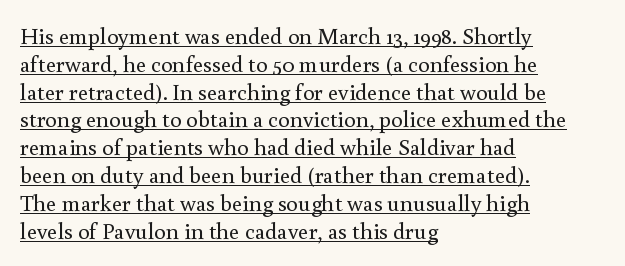
Q: Is the text bold? A: No.
Q: Is the text italic (slanted)? A: No, it is upright.
Q: Is the text underlined? A: Yes.
Q: How is the paragraph aligned? A: Left-aligned.
Q: Is the spacing between letters normal or unusually wide? A: Normal.
